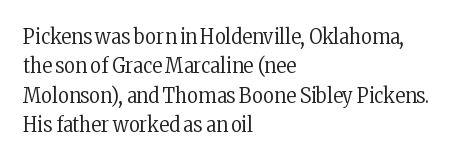
Q: Is the text bold? A: No.
Q: Is the text italic (slanted)? A: No, it is upright.
Q: Is the text underlined? A: No.
Q: How is the paragraph aligned? A: Left-aligned.
Q: Is the spacing between letters normal or unusually wide? A: Normal.
Q: Is the spacing between lines tight, normal or loose? A: Normal.
